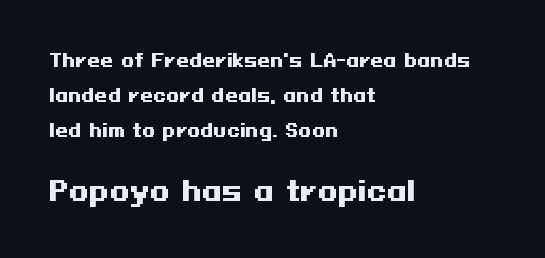
The image shows 26 px bold type, upright; set left-aligned, loose line spacing (2.05x), normal letter spacing, not underlined; the second (bottom) block is 1.53x larger.
